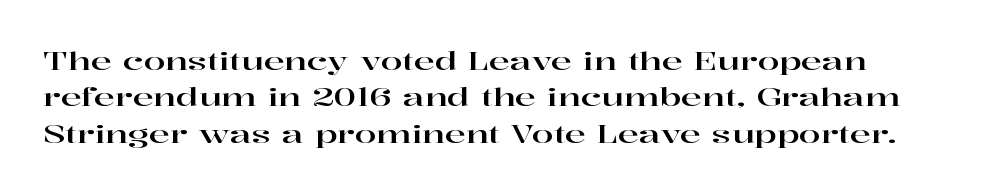
{"italic": "no", "underline": "no", "align": "left", "line_spacing": "normal", "line_spacing_ratio": 1.46, "letter_spacing": "normal", "letter_spacing_em": 0.0, "glyph_px": 25}
